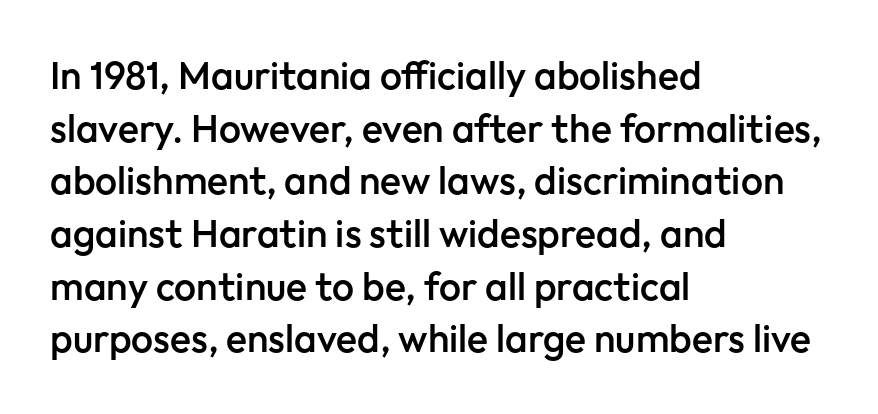
The image shows 39 px semibold sans-serif type, upright; set left-aligned, normal line spacing (1.35x), normal letter spacing, not underlined; low stroke contrast and a medium x-height.
